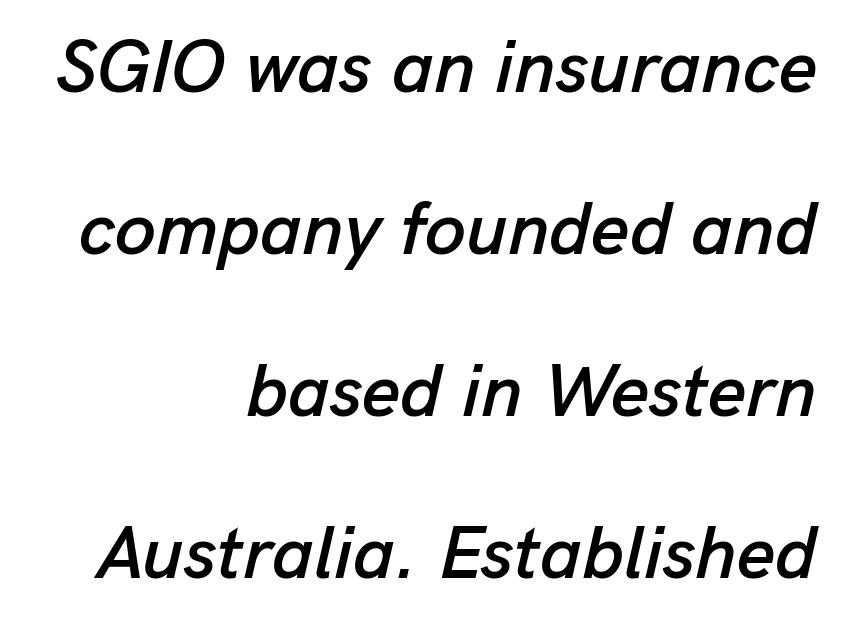
The image shows 74 px text type, italic (leaning right); set right-aligned, loose line spacing (2.19x), normal letter spacing, not underlined; low stroke contrast and a medium x-height.
